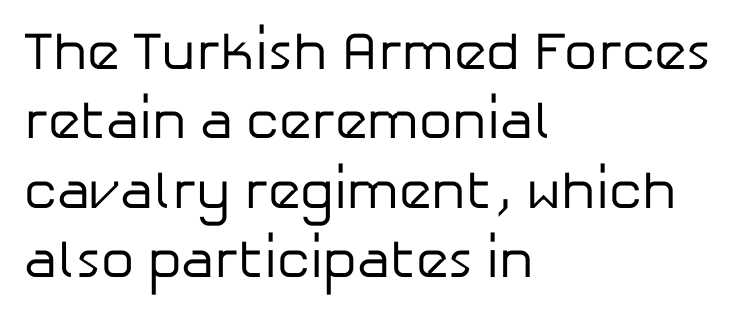
{"serif": "no", "italic": "no", "bold": "no", "weight": "regular", "width": "normal", "stroke_contrast": "low", "x_height": "medium", "monospaced": "no", "underline": "no", "align": "left", "line_spacing": "normal", "line_spacing_ratio": 1.31, "letter_spacing": "normal", "letter_spacing_em": 0.0, "glyph_px": 53}
